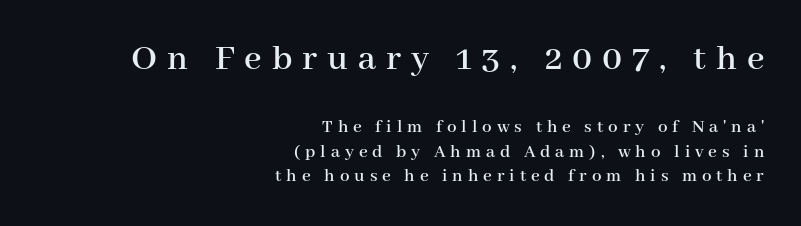
The image shows 38 px serif type, upright; set right-aligned, normal line spacing (1.29x), unusually wide letter spacing (+0.26 em), not underlined; the first (top) block is 2.0x larger; high stroke contrast and a medium x-height.
